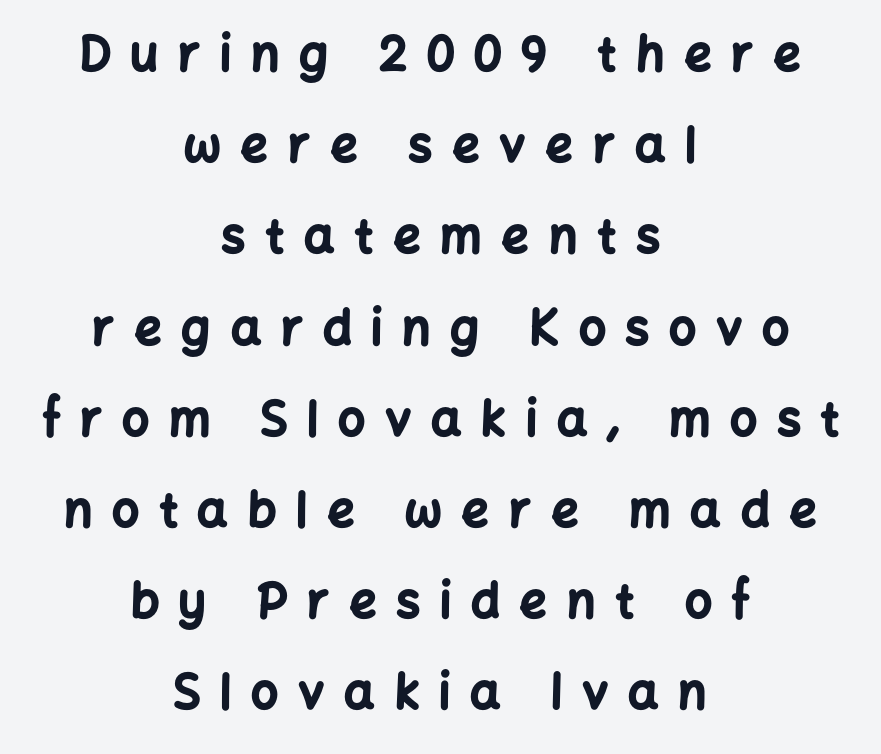
Q: Is the text bold? A: Yes.
Q: Is the text italic (slanted)? A: No, it is upright.
Q: Is the typeface a serif or a sans-serif typeface? A: Sans-serif.
Q: Is the text underlined? A: No.
Q: How is the paragraph aligned? A: Centered.
Q: Is the spacing between letters normal or unusually wide? A: Unusually wide.
Q: Is the spacing between lines tight, normal or loose? A: Loose.
Q: Width (condensed, normal, or wide)? A: Normal.
Q: Stroke contrast? A: Low.
Q: x-height? A: Medium.
Q: Monospaced? A: No.
